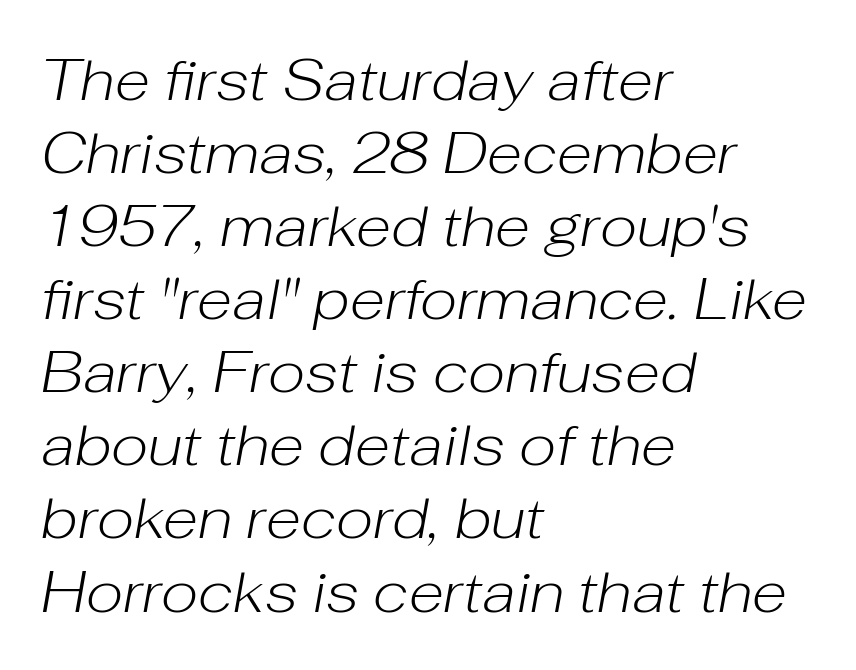
Leading matches the norm, producing a regular column. The rag falls on the right side of this text block. Rendered with sloped, italic letterforms. Observe the ordinary spacing: letters are neighbours, not strangers.
